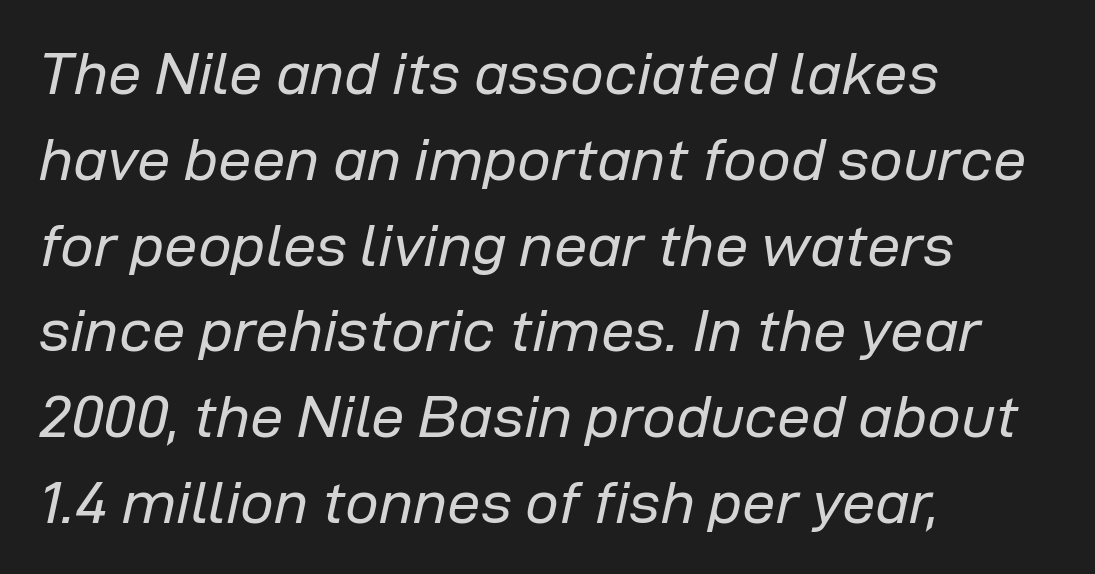
Q: Is the text bold? A: No.
Q: Is the text italic (slanted)? A: Yes, it leans right by about 12 degrees.
Q: Is the text underlined? A: No.
Q: How is the paragraph aligned? A: Left-aligned.
Q: Is the spacing between letters normal or unusually wide? A: Normal.
Q: Is the spacing between lines tight, normal or loose? A: Normal.
Q: Width (condensed, normal, or wide)? A: Normal.
Q: Stroke contrast? A: Low.
Q: x-height? A: Medium.
Q: Monospaced? A: No.
